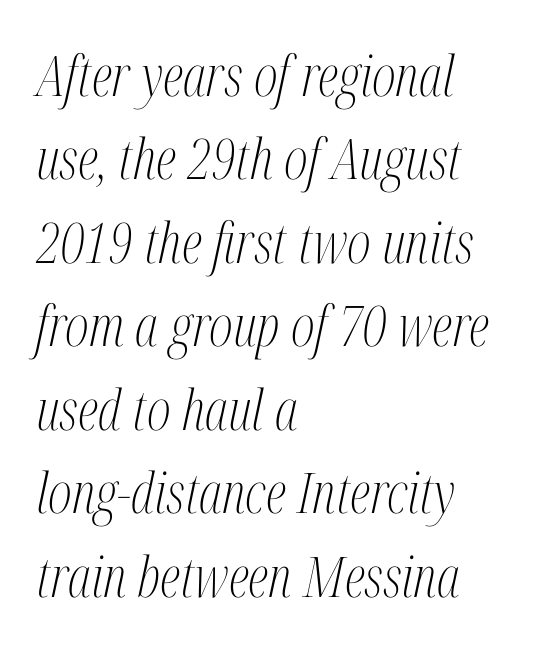
The image shows 56 px light, condensed serif type, italic (leaning right); set left-aligned, normal line spacing (1.49x), normal letter spacing, not underlined; medium stroke contrast and a medium x-height.
